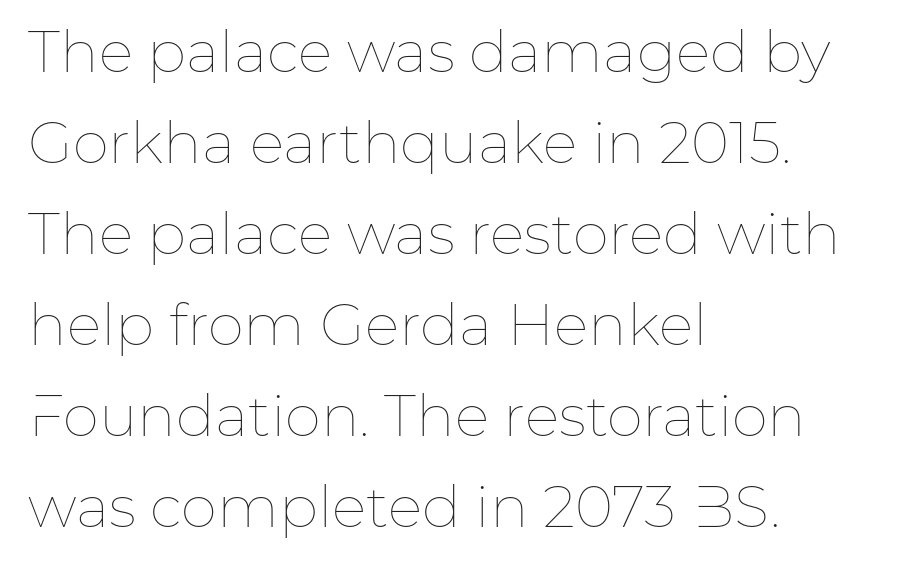
The space directly below the letters is spotless. Look at the tracking — it's just the regular setting, nothing added. Character widths vary here, with narrow letters taking less room than wide ones. Each new line begins a customary step beneath the previous one. Tall strokes in this sample are plumb rather than angled.
